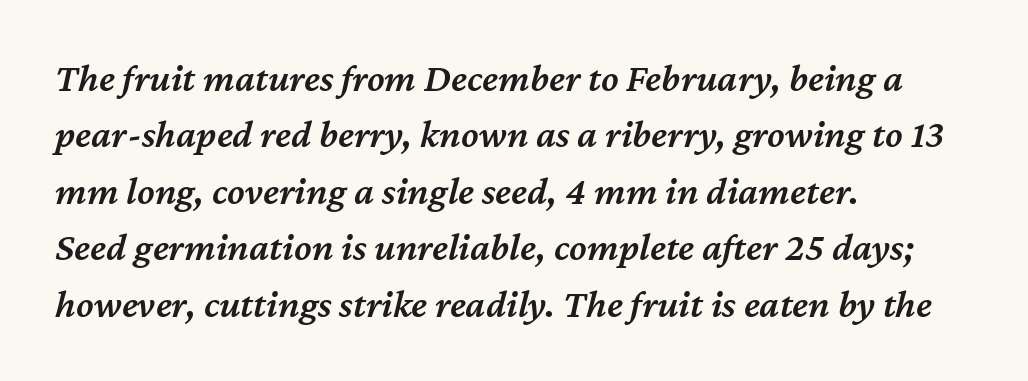
The image shows 40 px semibold type, italic (leaning right); set left-aligned, normal line spacing (1.41x), normal letter spacing, not underlined; medium stroke contrast and a medium x-height.
